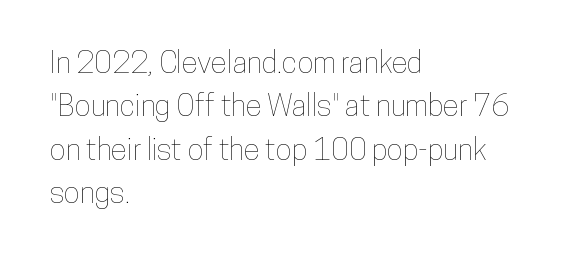
The image shows 30 px condensed type, upright; set left-aligned, normal line spacing (1.45x), normal letter spacing, not underlined; low stroke contrast and a medium x-height.
